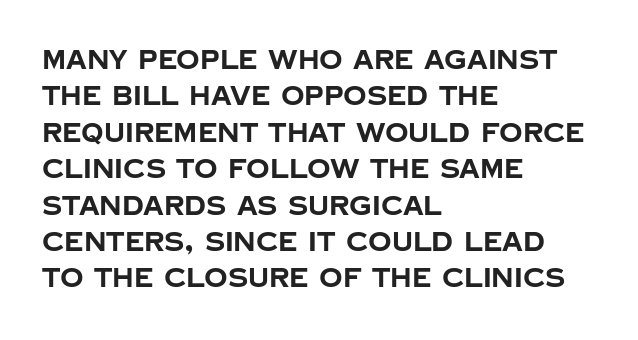
Characters remain perfectly vertical along every line. The passage is arranged the way most books set body copy — flush left. These lines sit exactly where default settings would place them. Nobody touched the tracking dial on this one. Descender tails drop into unmarked territory. Is the type bold? Yes — the strokes are clearly thick and heavy.
